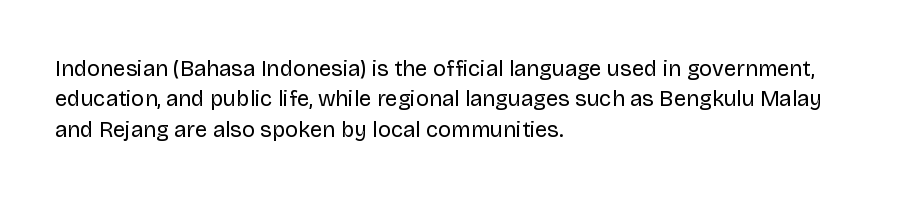
{"italic": "no", "bold": "no", "underline": "no", "align": "left", "line_spacing": "normal", "line_spacing_ratio": 1.38, "letter_spacing": "normal", "letter_spacing_em": 0.0, "glyph_px": 22}
